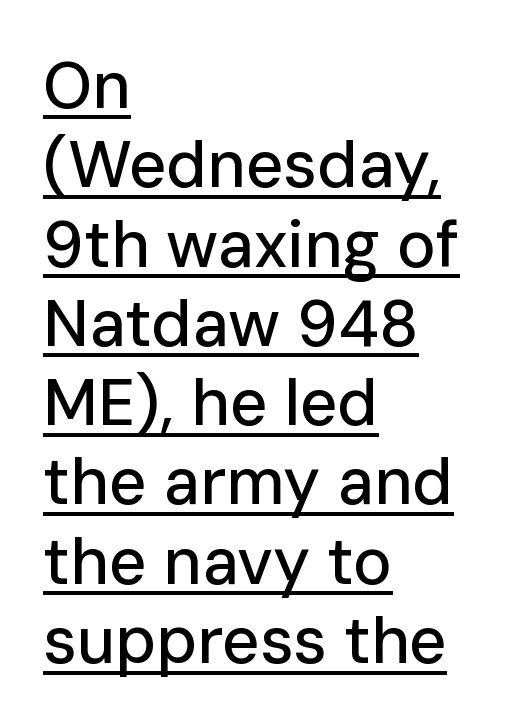
Q: Is the text italic (slanted)? A: No, it is upright.
Q: Is the typeface a serif or a sans-serif typeface? A: Sans-serif.
Q: Is the text underlined? A: Yes.
Q: How is the paragraph aligned? A: Left-aligned.
Q: Is the spacing between letters normal or unusually wide? A: Normal.
Q: Width (condensed, normal, or wide)? A: Normal.
Q: Stroke contrast? A: Low.
Q: x-height? A: Medium.
Q: Monospaced? A: No.
